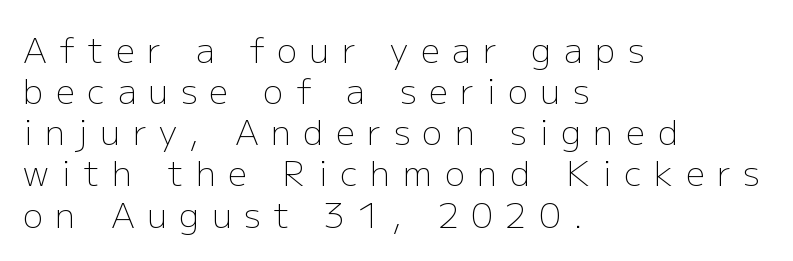
Q: Is the text bold? A: No.
Q: Is the text italic (slanted)? A: No, it is upright.
Q: Is the typeface a serif or a sans-serif typeface? A: Sans-serif.
Q: Is the text underlined? A: No.
Q: How is the paragraph aligned? A: Left-aligned.
Q: Is the spacing between letters normal or unusually wide? A: Unusually wide.
Q: Width (condensed, normal, or wide)? A: Normal.
Q: Stroke contrast? A: Low.
Q: x-height? A: Medium.
Q: Monospaced? A: No.
